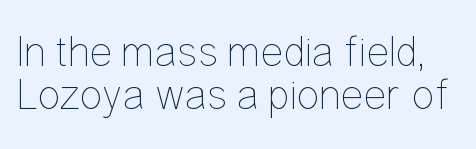
Q: Is the text bold? A: No.
Q: Is the text italic (slanted)? A: No, it is upright.
Q: Is the text underlined? A: No.
Q: Is the spacing between letters normal or unusually wide? A: Normal.
Q: Is the spacing between lines tight, normal or loose? A: Tight.
Q: Width (condensed, normal, or wide)? A: Condensed.
Q: Stroke contrast? A: Low.
Q: x-height? A: Medium.
Q: Monospaced? A: No.
